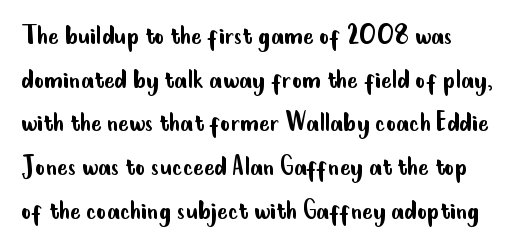
Nobody drew a line under any word here. Glyph-to-glyph distance matches everyday printed text. To sum up the face: it is a sans, with no serifs. Stem width sits at or under what a default text font uses.
